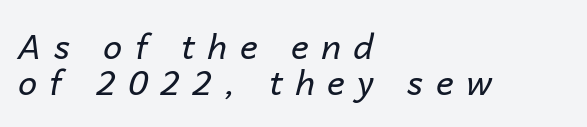
{"italic": "yes", "lean": "right", "slant_degrees": 14, "bold": "no", "weight": "regular", "width": "normal", "stroke_contrast": "low", "x_height": "medium", "monospaced": "no", "underline": "no", "align": "left", "line_spacing": "tight", "line_spacing_ratio": 1.07, "letter_spacing": "wide", "letter_spacing_em": 0.37, "glyph_px": 34}
